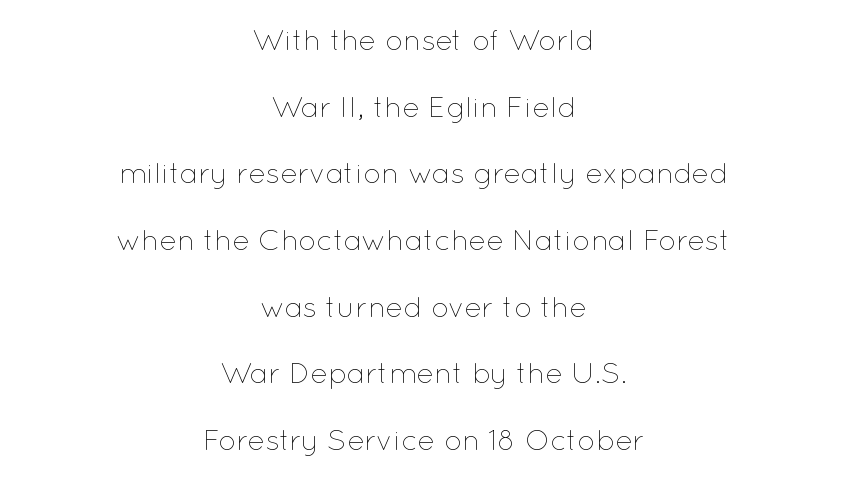
Line spacing here is loose. Words float on clear page, feet unadorned. The face used here is rendered with its standard letterfit. Looks like regular typesetting: each glyph gets only the width it needs. The weight tops out at a normal text grade.
